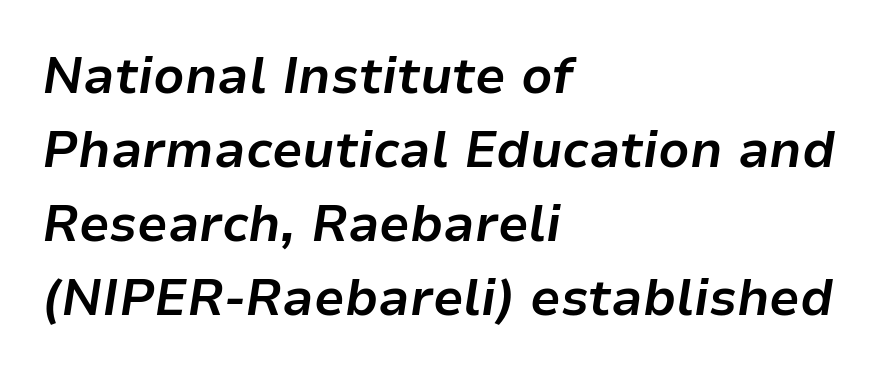
A typesetter would call this proportional, since set widths differ per character. Underlining? Definitely not there. Italic? Definitely — the glyphs are oblique. This sample uses plain, unmodified letter spacing. The text block is weighted toward the left margin, trailing off unevenly rightward. Whoever set this chose a conventional vertical rhythm.
